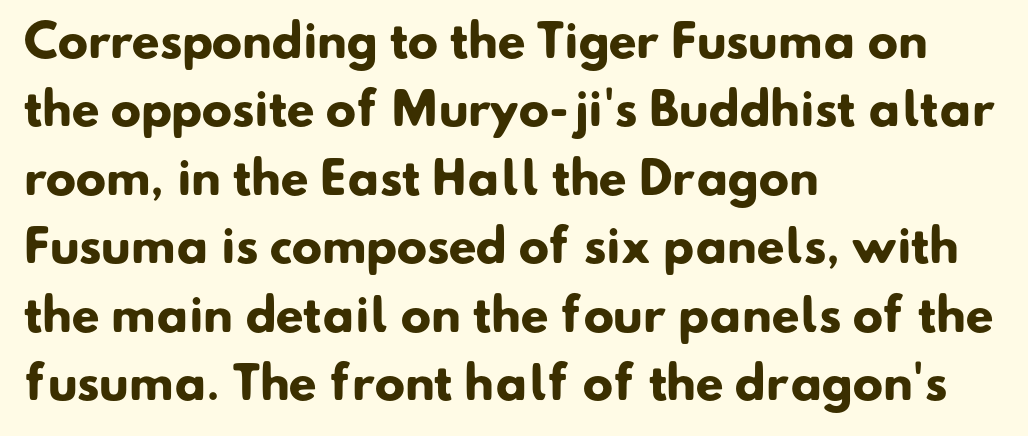
Each new line begins a customary step beneath the previous one. The characters display no serif detailing; their extremities are plain. Check under the words: just untouched page. A typesetter would call this proportional, since set widths differ per character. The rendering keeps characters at their native spacing.
